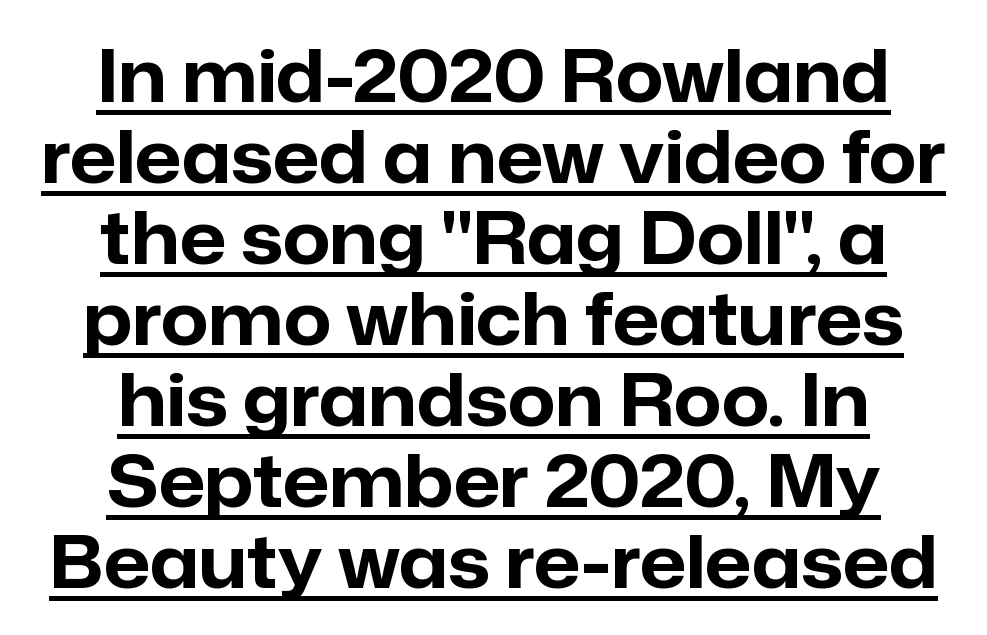
{"serif": "no", "italic": "no", "bold": "yes", "weight": "bold", "width": "normal", "stroke_contrast": "low", "x_height": "medium", "monospaced": "no", "underline": "yes", "align": "center", "line_spacing": "tight", "line_spacing_ratio": 1.11, "letter_spacing": "normal", "letter_spacing_em": 0.0, "glyph_px": 73}
